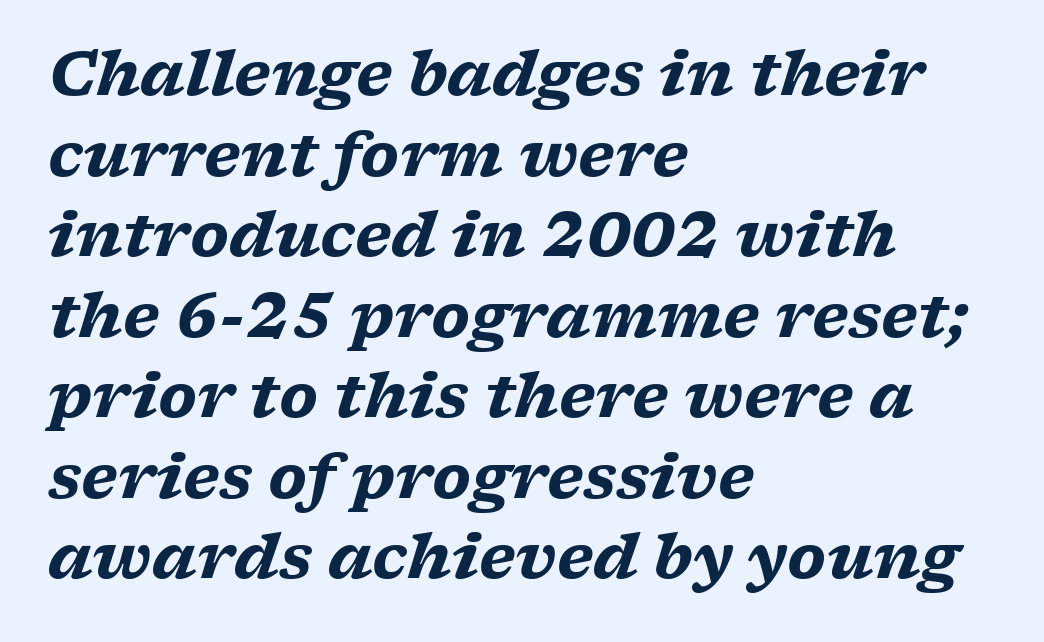
The image shows 61 px heavy, wide serif type, italic (leaning right); set left-aligned, normal line spacing (1.32x), normal letter spacing, not underlined; low stroke contrast and a medium x-height.
